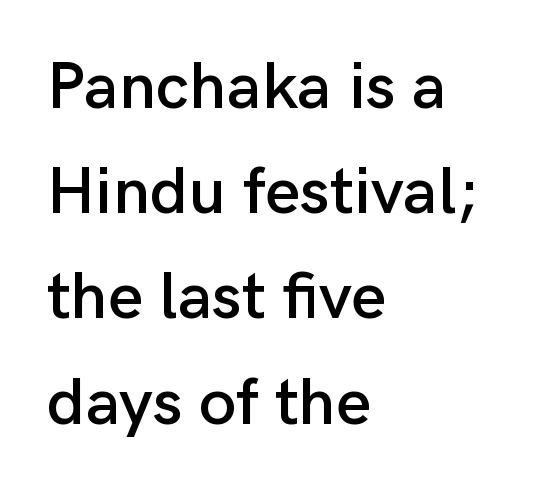
If you drew a line through each stem, it would be perfectly vertical. You can tell from the bare stems that sans-serif type was used. The space beneath each line is pristine and unruled. One-word summary of the alignment: left. Evenly set lines give the paragraph a standard silhouette. Default kerning and tracking; the words read as compact shapes.
